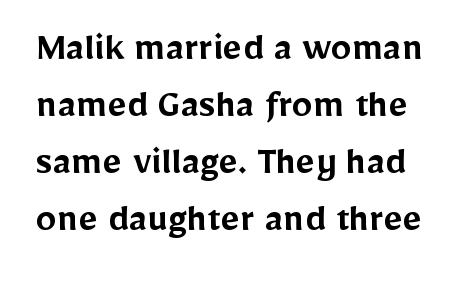
{"serif": "no", "italic": "no", "bold": "semi", "weight": "semibold", "width": "normal", "stroke_contrast": "low", "x_height": "medium", "monospaced": "no", "underline": "no", "line_spacing": "normal", "line_spacing_ratio": 1.36, "letter_spacing": "normal", "letter_spacing_em": 0.0, "glyph_px": 42}
